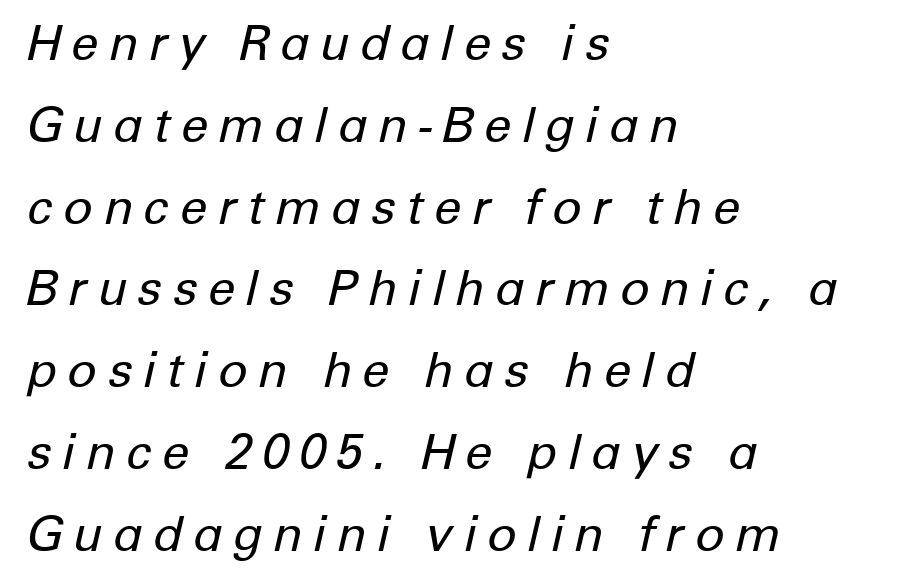
The image shows 49 px regular-weight type, italic (leaning right); set left-aligned, normal line spacing (1.67x), unusually wide letter spacing (+0.2 em), not underlined; low stroke contrast and a medium x-height.
